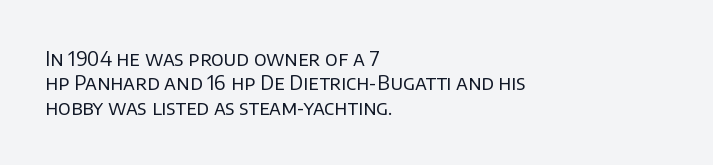
{"italic": "no", "bold": "no", "underline": "no", "align": "left", "line_spacing_ratio": 1.22, "letter_spacing": "normal", "letter_spacing_em": 0.0, "glyph_px": 20}
